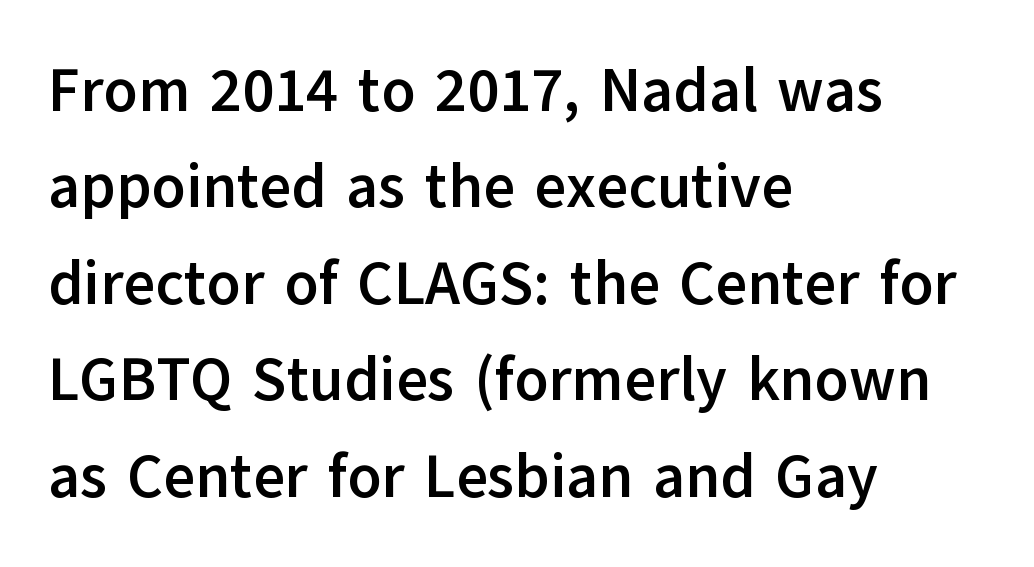
Each glyph is drawn with heavy, bold strokes. Left-aligned paragraph, ragged on the right. The passage shown is typeset with a sans-serif family. Do the characters align in a grid? No, the font is proportional. Each new line begins a customary step beneath the previous one. The letters stand straight up with perfectly vertical stems.
